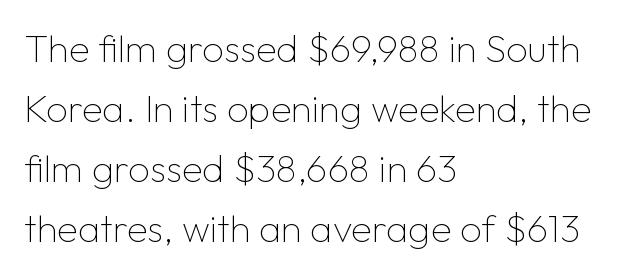
The image shows 38 px thin sans-serif type, upright; set left-aligned, normal line spacing (1.58x), normal letter spacing, not underlined; low stroke contrast and a medium x-height.
